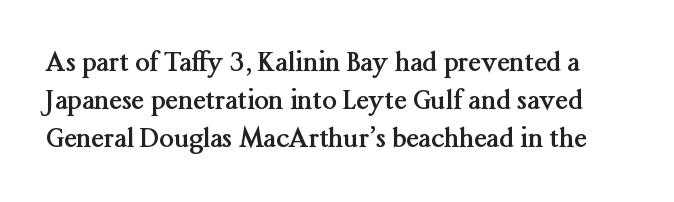
Q: Is the text bold? A: Yes.
Q: Is the text italic (slanted)? A: No, it is upright.
Q: Is the text underlined? A: No.
Q: Is the spacing between letters normal or unusually wide? A: Normal.
Q: Is the spacing between lines tight, normal or loose? A: Normal.
